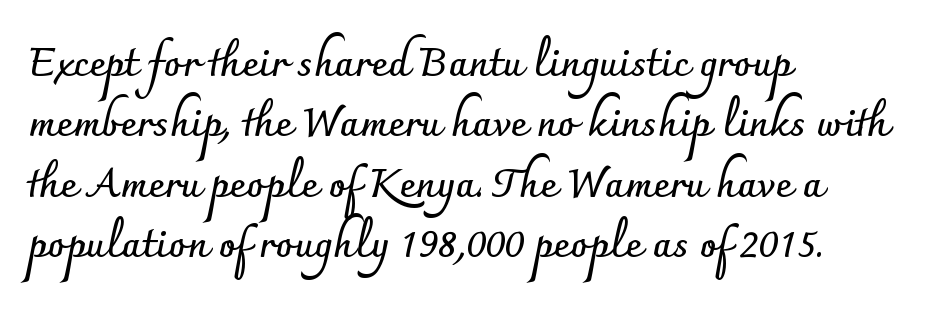
The space between consecutive lines is moderate. There is no visible air inserted between adjacent glyphs. In terms of letterform style, serifs are entirely absent. The lines in this sample share a left origin and differ only in where they stop. I'd describe the lettering as bold — thick and assertive.
